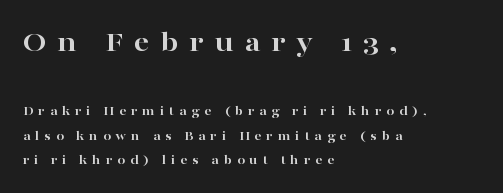
Q: Is the text bold? A: Yes.
Q: Is the text italic (slanted)? A: No, it is upright.
Q: Is the typeface a serif or a sans-serif typeface? A: Serif.
Q: Is the text underlined? A: No.
Q: How is the paragraph aligned? A: Left-aligned.
Q: Is the spacing between letters normal or unusually wide? A: Unusually wide.
Q: Which block of text is set in a larger size, the first (top) or the second (bottom)? A: The first (top) one.
Q: Width (condensed, normal, or wide)? A: Wide.
Q: Stroke contrast? A: High.
Q: x-height? A: Medium.
Q: Monospaced? A: No.
